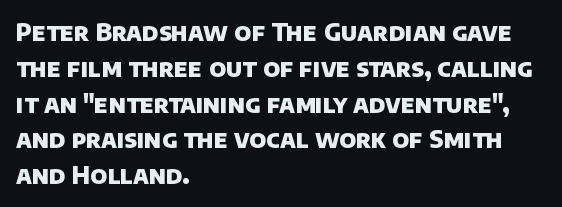
Q: Is the text bold? A: Yes.
Q: Is the text underlined? A: No.
Q: How is the paragraph aligned? A: Left-aligned.
Q: Is the spacing between letters normal or unusually wide? A: Normal.
Q: Is the spacing between lines tight, normal or loose? A: Normal.
